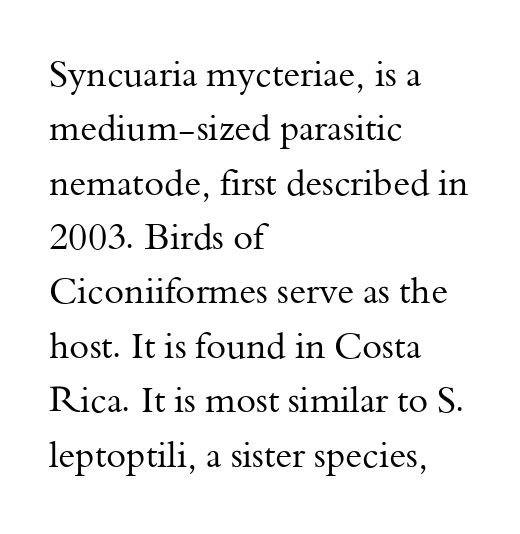
Tracking here is standard; glyphs follow each other at the usual distance. In CSS terms this would be text-align: left. Character widths vary here, with narrow letters taking less room than wide ones. Stem width sits at or under what a default text font uses. Old-style or modern, the face here clearly has serifs.
